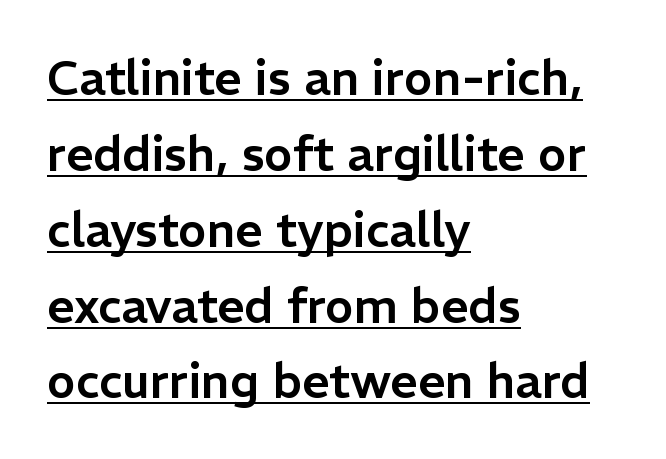
The image shows 48 px sans-serif type, upright; set left-aligned, normal line spacing (1.58x), normal letter spacing, underlined; low stroke contrast and a medium x-height.
